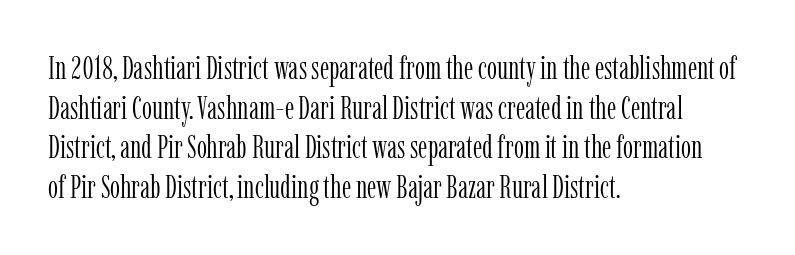
The image shows 32 px light, condensed serif type, upright; set left-aligned, line spacing 1.24x, normal letter spacing, not underlined; low stroke contrast and a medium x-height.
